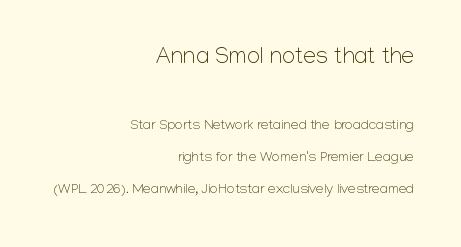
The image shows 23 px text type, upright; set right-aligned, loose line spacing (2.31x), normal letter spacing, not underlined; the first (top) block is 1.64x larger.
